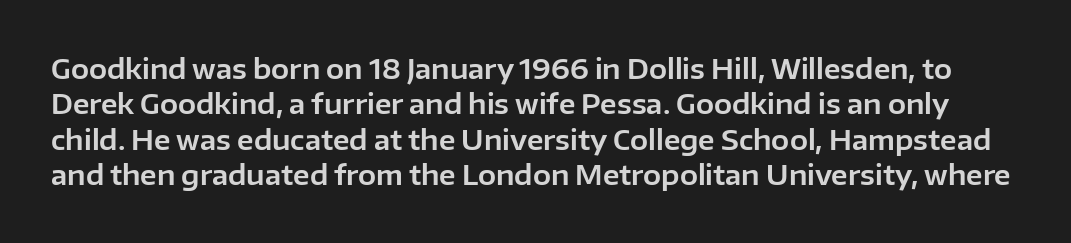
Q: Is the text italic (slanted)? A: No, it is upright.
Q: Is the text underlined? A: No.
Q: Is the spacing between letters normal or unusually wide? A: Normal.
Q: Is the spacing between lines tight, normal or loose? A: Normal.
